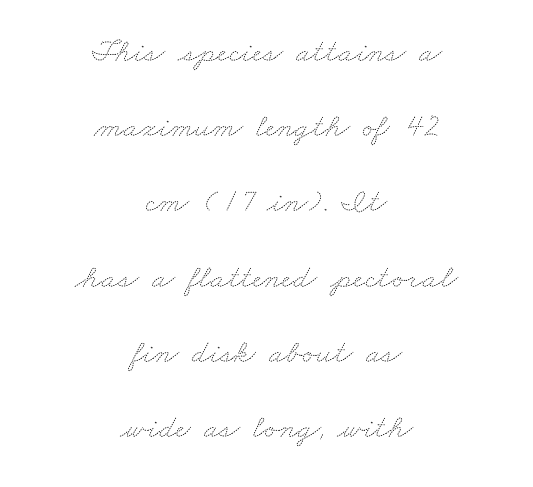
{"bold": "no", "weight": "thin", "width": "wide", "stroke_contrast": "medium", "x_height": "small", "monospaced": "no", "underline": "no", "align": "center", "line_spacing": "loose", "line_spacing_ratio": 2.28, "letter_spacing": "normal", "letter_spacing_em": 0.0, "glyph_px": 33}
